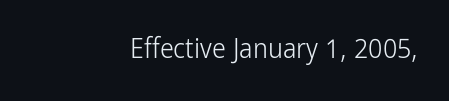
The image shows 28 px light, condensed sans-serif type, upright; set right-aligned, normal letter spacing, not underlined; low stroke contrast and a medium x-height.
